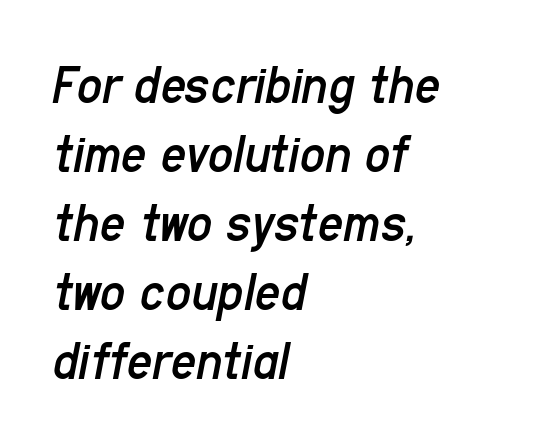
The image shows 56 px regular-weight, condensed type, italic (leaning right); set left-aligned, line spacing 1.23x, normal letter spacing, not underlined; low stroke contrast and a medium x-height.
